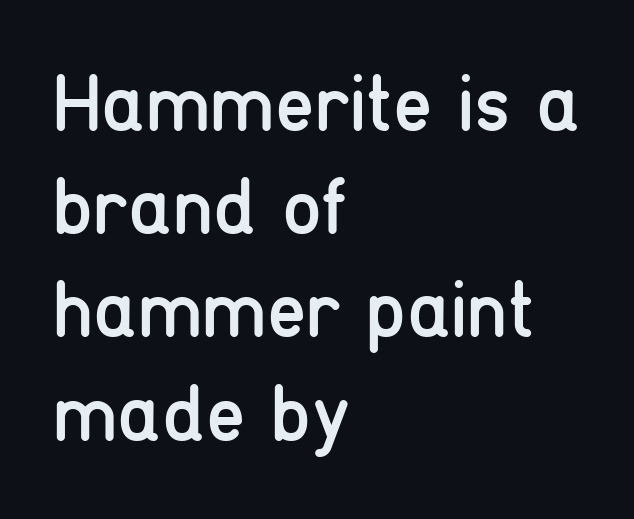
If you drew a ruler down the left edge, every line would touch it. Stroke terminals: plain, sans-serif. Summary of vertical rhythm: regular, with standard interline spacing. In terms of posture, this sample is upright. This sample has the flowing, uneven cadence of proportional lettering.
